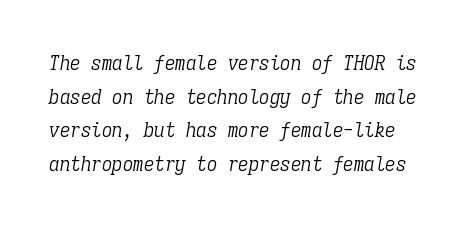
Q: Is the text bold? A: No.
Q: Is the text italic (slanted)? A: Yes, it leans right by about 9 degrees.
Q: Is the text underlined? A: No.
Q: Is the spacing between letters normal or unusually wide? A: Normal.
Q: Is the spacing between lines tight, normal or loose? A: Normal.
